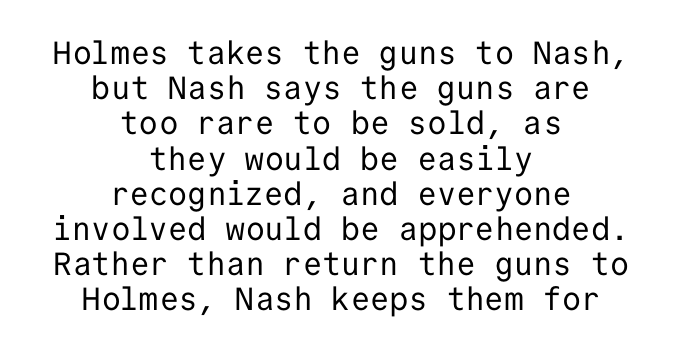
{"serif": "no", "italic": "no", "bold": "no", "weight": "regular", "width": "normal", "stroke_contrast": "low", "x_height": "medium", "monospaced": "yes", "underline": "no", "align": "center", "line_spacing": "tight", "line_spacing_ratio": 1.1, "letter_spacing": "normal", "letter_spacing_em": 0.0, "glyph_px": 32}
